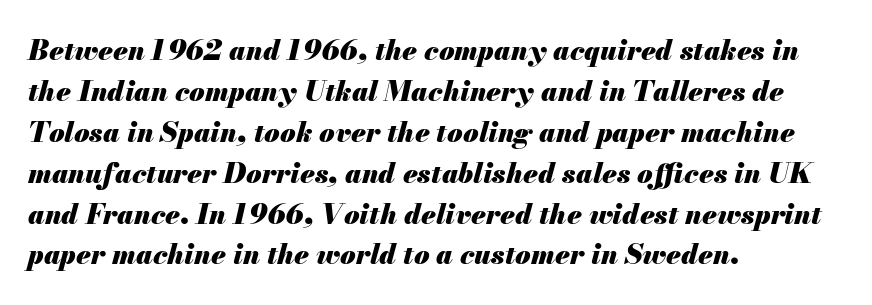
The letters are bold, with thick, heavy strokes. Students, observe: this is what conventionally led text looks like. The lines are quadded left. These lines are rendered in a variable-pitch font. Lines of text with bare space underneath. The glyphs look as if they've been sheared to an angle.
